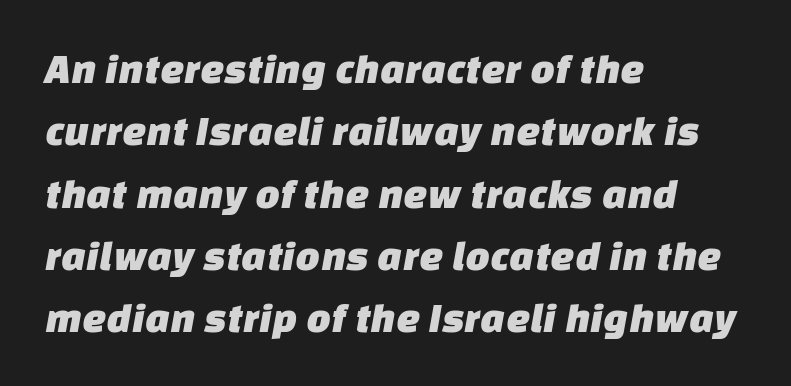
{"serif": "no", "width": "normal", "stroke_contrast": "low", "x_height": "large", "monospaced": "no", "underline": "no", "align": "left", "line_spacing": "normal", "line_spacing_ratio": 1.45, "letter_spacing": "normal", "letter_spacing_em": 0.0, "glyph_px": 43}
